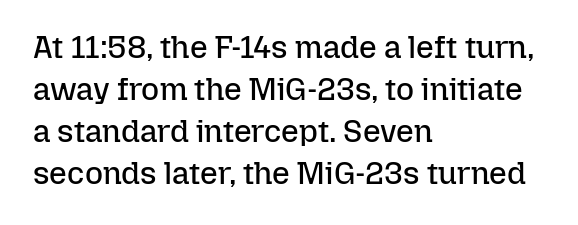
{"italic": "no", "bold": "no", "weight": "regular", "width": "normal", "stroke_contrast": "low", "x_height": "medium", "monospaced": "no", "underline": "no", "align": "left", "line_spacing": "normal", "line_spacing_ratio": 1.36, "letter_spacing": "normal", "letter_spacing_em": 0.0, "glyph_px": 31}
